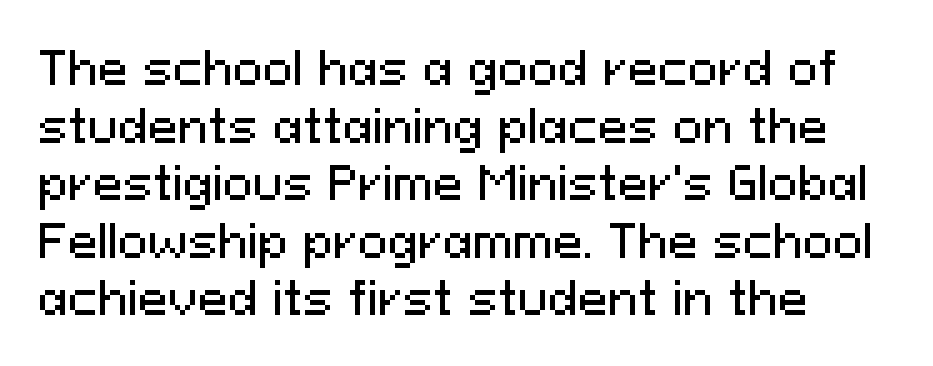
Note the varied advance widths — an 'i' is clearly narrower than an 'm'. This sample uses an upright cut, with every glyph sitting square on the baseline. Font category for this specimen: sans-serif. Letter spacing: default. The foot of each line stays bare and open.
